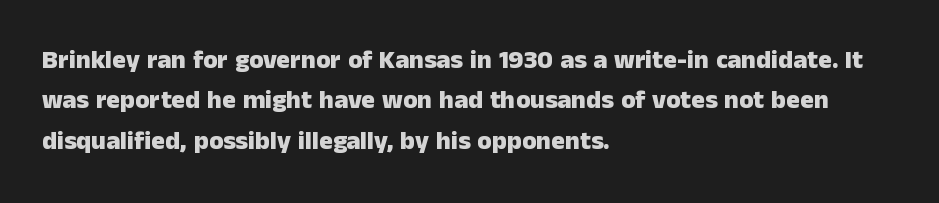
A classic flush-left, rag-right setting is used for this passage. Rows of type keep a routine distance in the vertical direction. Descenders are the only things crossing below the line. The strokes are fattened all the way to bold. Tracking value appears to be zero — textbook default spacing.
